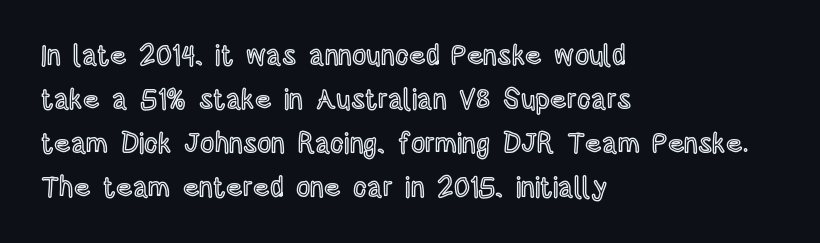
Q: Is the text italic (slanted)? A: No, it is upright.
Q: Is the text underlined? A: No.
Q: How is the paragraph aligned? A: Left-aligned.
Q: Is the spacing between letters normal or unusually wide? A: Normal.
Q: Is the spacing between lines tight, normal or loose? A: Normal.
Q: Width (condensed, normal, or wide)? A: Condensed.
Q: x-height? A: Large.
Q: Monospaced? A: No.
